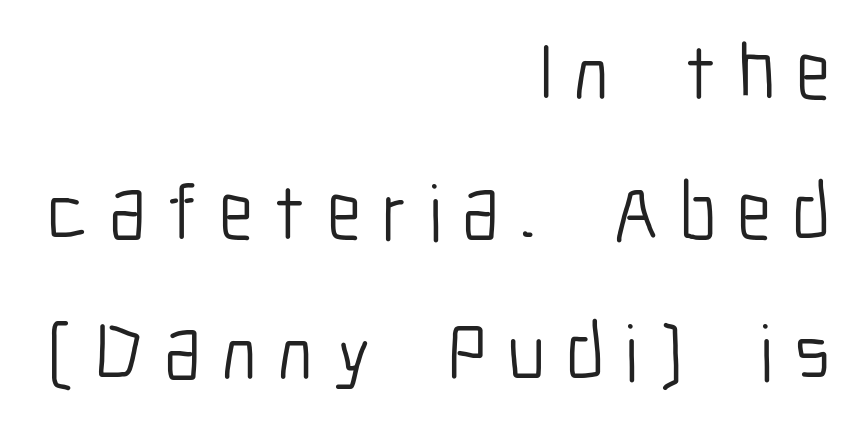
Q: Is the text bold? A: No.
Q: Is the text italic (slanted)? A: No, it is upright.
Q: Is the typeface a serif or a sans-serif typeface? A: Sans-serif.
Q: Is the text underlined? A: No.
Q: How is the paragraph aligned? A: Right-aligned.
Q: Is the spacing between letters normal or unusually wide? A: Unusually wide.
Q: Width (condensed, normal, or wide)? A: Condensed.
Q: Stroke contrast? A: Low.
Q: x-height? A: Medium.
Q: Monospaced? A: No.
